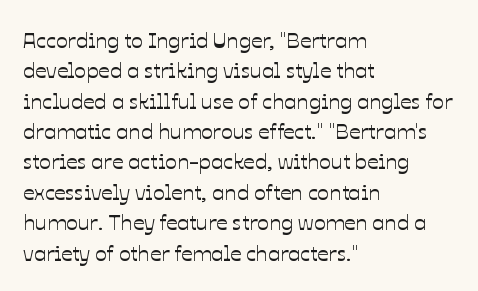
{"italic": "no", "underline": "no", "align": "left", "line_spacing": "normal", "line_spacing_ratio": 1.38, "letter_spacing": "normal", "letter_spacing_em": 0.0, "glyph_px": 22}
